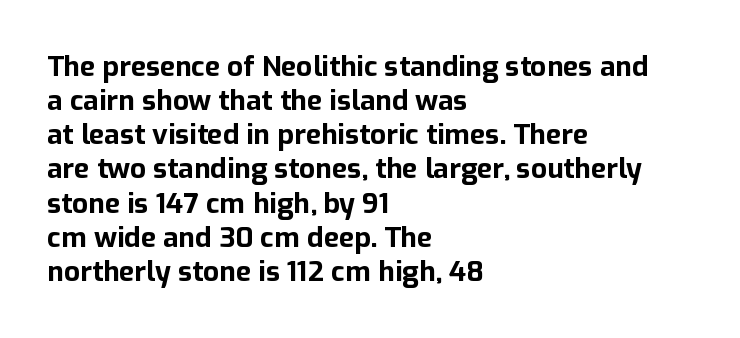
Q: Is the text bold? A: Yes.
Q: Is the text italic (slanted)? A: No, it is upright.
Q: Is the typeface a serif or a sans-serif typeface? A: Sans-serif.
Q: Is the text underlined? A: No.
Q: How is the paragraph aligned? A: Left-aligned.
Q: Is the spacing between letters normal or unusually wide? A: Normal.
Q: Width (condensed, normal, or wide)? A: Normal.
Q: Stroke contrast? A: Low.
Q: x-height? A: Medium.
Q: Monospaced? A: No.
